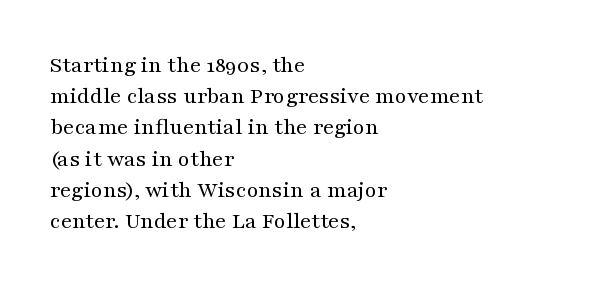
The image shows 24 px text type, upright; set left-aligned, normal line spacing (1.3x), normal letter spacing, not underlined.
